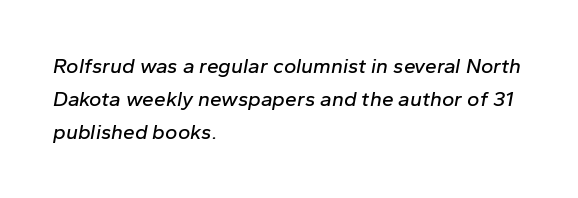
Q: Is the text italic (slanted)? A: Yes, it leans right by about 10 degrees.
Q: Is the text underlined? A: No.
Q: How is the paragraph aligned? A: Left-aligned.
Q: Is the spacing between letters normal or unusually wide? A: Normal.
Q: Is the spacing between lines tight, normal or loose? A: Normal.
